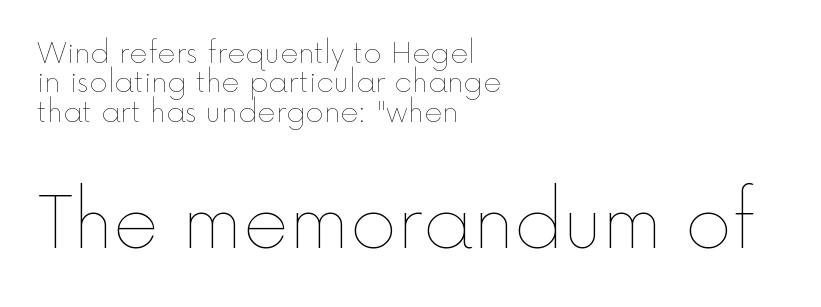
Q: Is the text bold? A: No.
Q: Is the text italic (slanted)? A: No, it is upright.
Q: Is the text underlined? A: No.
Q: How is the paragraph aligned? A: Left-aligned.
Q: Is the spacing between letters normal or unusually wide? A: Normal.
Q: Is the spacing between lines tight, normal or loose? A: Tight.
Q: Which block of text is set in a larger size, the first (top) or the second (bottom)? A: The second (bottom) one.
Q: Width (condensed, normal, or wide)? A: Normal.
Q: x-height? A: Medium.
Q: Monospaced? A: No.
